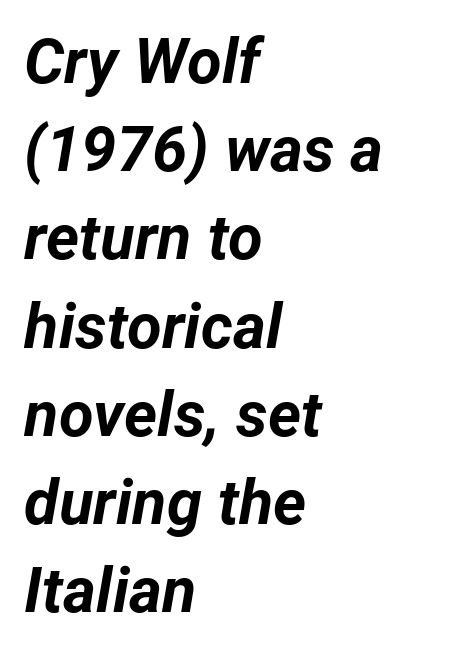
The zone under the glyphs is completely vacant. Italic? Definitely — the glyphs are oblique. Note the varied advance widths — an 'i' is clearly narrower than an 'm'. Leftover space on each line is placed entirely after the last word. Nothing unusual about the tracking: characters are spaced as the font intends.
